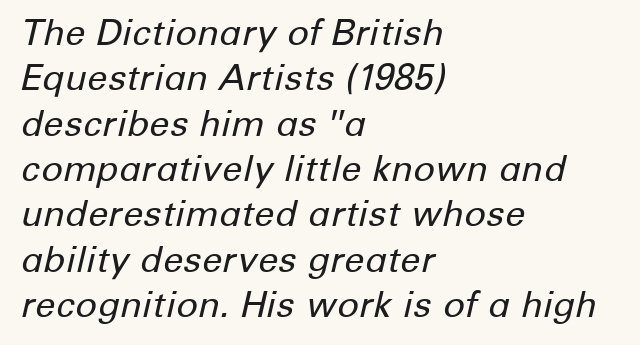
Q: Is the text bold? A: No.
Q: Is the text italic (slanted)? A: Yes, it leans right by about 12 degrees.
Q: Is the text underlined? A: No.
Q: How is the paragraph aligned? A: Left-aligned.
Q: Is the spacing between letters normal or unusually wide? A: Normal.
Q: Is the spacing between lines tight, normal or loose? A: Normal.
Q: Width (condensed, normal, or wide)? A: Normal.
Q: Stroke contrast? A: Low.
Q: x-height? A: Medium.
Q: Monospaced? A: No.
